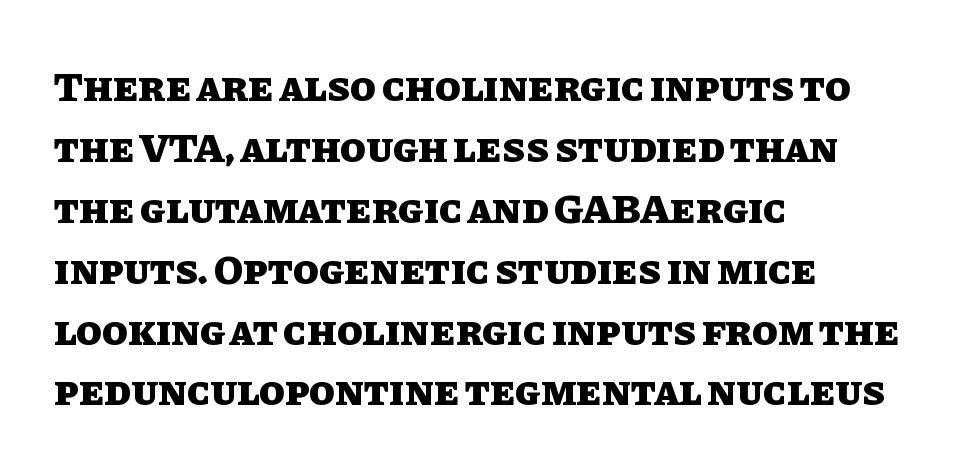
{"italic": "no", "bold": "yes", "weight": "heavy", "width": "normal", "stroke_contrast": "low", "x_height": "large", "monospaced": "no", "underline": "no", "align": "left", "line_spacing": "normal", "line_spacing_ratio": 1.45, "letter_spacing": "normal", "letter_spacing_em": 0.0, "glyph_px": 42}
